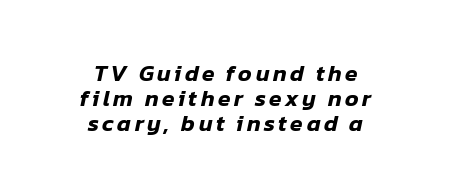
{"italic": "yes", "lean": "right", "slant_degrees": 12, "underline": "no", "align": "center", "line_spacing": "tight", "line_spacing_ratio": 1.08, "glyph_px": 23}
